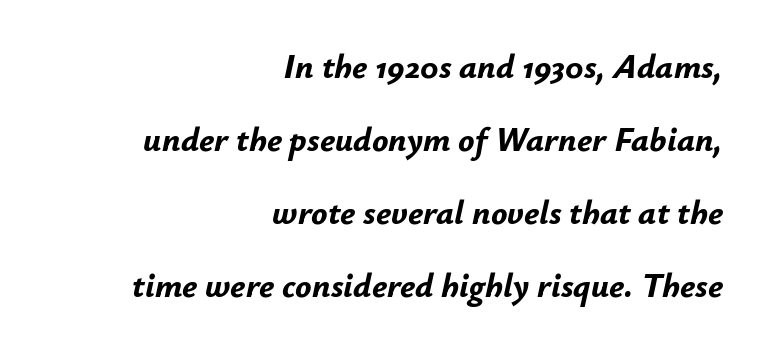
Q: Is the text bold? A: Yes.
Q: Is the text italic (slanted)? A: Yes, it leans right by about 12 degrees.
Q: Is the text underlined? A: No.
Q: How is the paragraph aligned? A: Right-aligned.
Q: Is the spacing between letters normal or unusually wide? A: Normal.
Q: Is the spacing between lines tight, normal or loose? A: Loose.
Q: Width (condensed, normal, or wide)? A: Normal.
Q: Stroke contrast? A: Low.
Q: x-height? A: Small.
Q: Monospaced? A: No.
